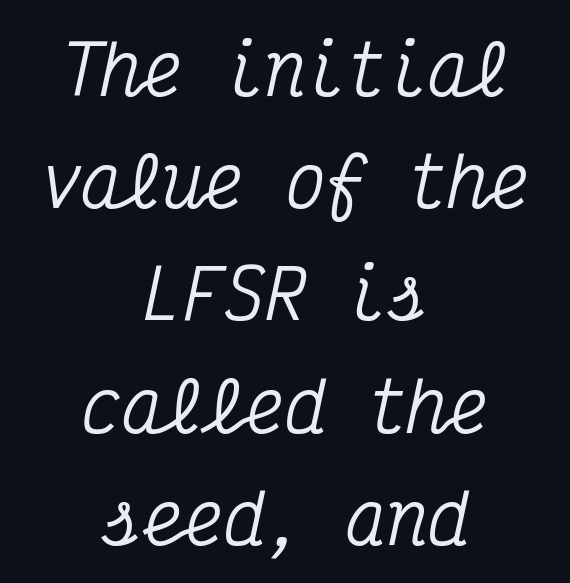
Q: Is the text italic (slanted)? A: Yes, it leans right by about 12 degrees.
Q: Is the typeface a serif or a sans-serif typeface? A: Serif.
Q: Is the text underlined? A: No.
Q: How is the paragraph aligned? A: Centered.
Q: Is the spacing between letters normal or unusually wide? A: Normal.
Q: Is the spacing between lines tight, normal or loose? A: Normal.
Q: Width (condensed, normal, or wide)? A: Condensed.
Q: Stroke contrast? A: Medium.
Q: x-height? A: Medium.
Q: Monospaced? A: Yes.
